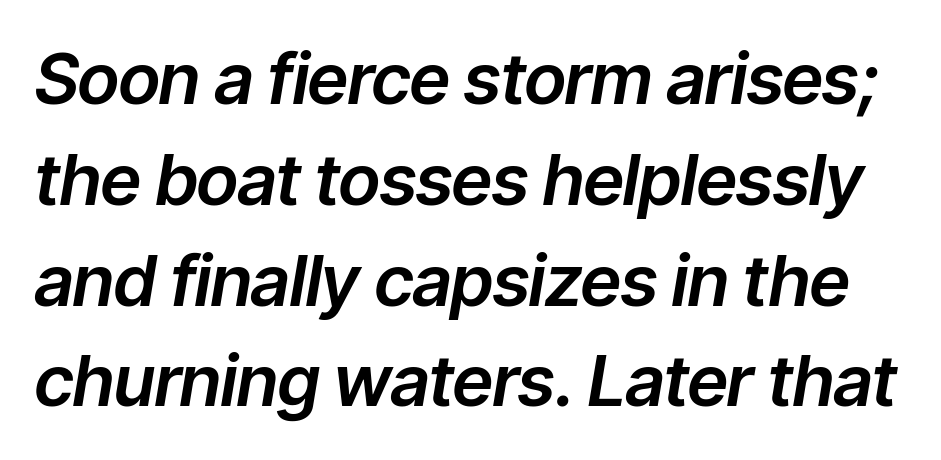
{"italic": "yes", "lean": "right", "slant_degrees": 9, "width": "normal", "stroke_contrast": "low", "x_height": "medium", "monospaced": "no", "underline": "no", "line_spacing": "normal", "line_spacing_ratio": 1.42, "letter_spacing": "normal", "letter_spacing_em": 0.0, "glyph_px": 71}
